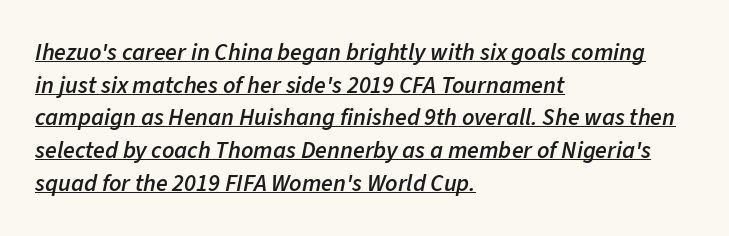
{"italic": "yes", "lean": "right", "slant_degrees": 11, "bold": "semi", "underline": "yes", "align": "left", "line_spacing": "normal", "line_spacing_ratio": 1.36, "letter_spacing": "normal", "letter_spacing_em": 0.0, "glyph_px": 24}
